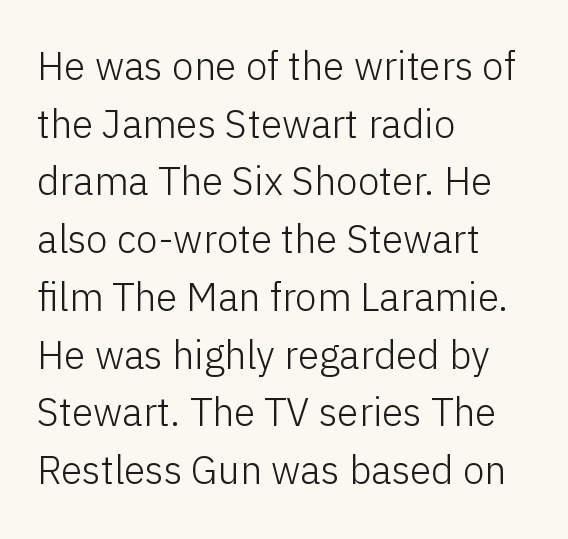
{"serif": "no", "italic": "no", "bold": "no", "weight": "light", "width": "normal", "stroke_contrast": "low", "x_height": "medium", "monospaced": "no", "underline": "no", "align": "left", "line_spacing": "normal", "line_spacing_ratio": 1.48, "letter_spacing": "normal", "letter_spacing_em": 0.0, "glyph_px": 39}
